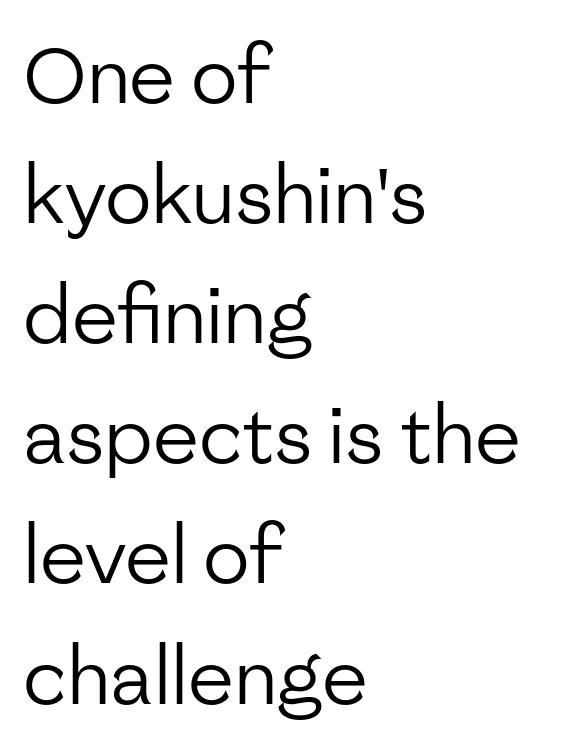
{"serif": "no", "italic": "no", "bold": "no", "weight": "regular", "width": "normal", "stroke_contrast": "low", "x_height": "medium", "monospaced": "no", "underline": "no", "align": "left", "line_spacing": "normal", "line_spacing_ratio": 1.56, "letter_spacing": "normal", "letter_spacing_em": 0.0, "glyph_px": 77}
